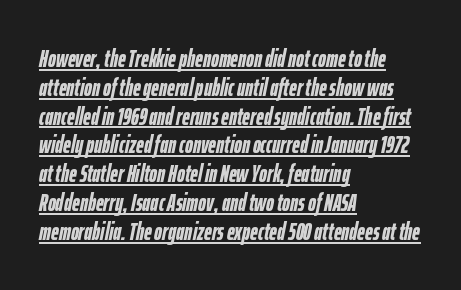
{"italic": "yes", "lean": "right", "slant_degrees": 12, "bold": "yes", "underline": "yes", "align": "left", "line_spacing_ratio": 1.2, "letter_spacing": "normal", "letter_spacing_em": 0.0, "glyph_px": 24}
